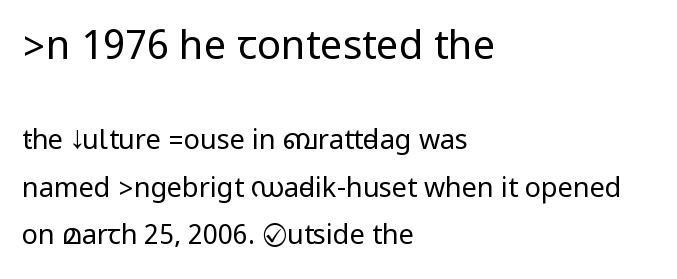
The image shows 40 px regular-weight, condensed sans-serif type, upright; set left-aligned, line spacing 1.76x, normal letter spacing, not underlined; the first (top) block is 1.48x larger; low stroke contrast.
